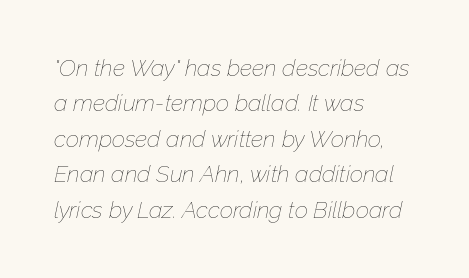
Q: Is the text bold? A: No.
Q: Is the text italic (slanted)? A: Yes, it leans right by about 12 degrees.
Q: Is the text underlined? A: No.
Q: How is the paragraph aligned? A: Left-aligned.
Q: Is the spacing between letters normal or unusually wide? A: Normal.
Q: Is the spacing between lines tight, normal or loose? A: Normal.
